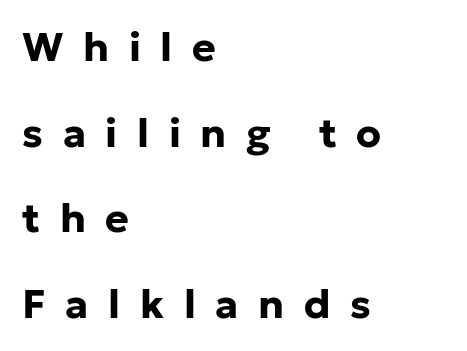
What stands out about the letter spacing? Its width — letters are far apart. On the weight axis this lands at bold, roughly 700. Compared with typical paragraphs, the rows here are farther apart. Does the copy run flush right? No — it runs flush left. Each letter's strokes conclude bluntly, with no projecting serifs.
